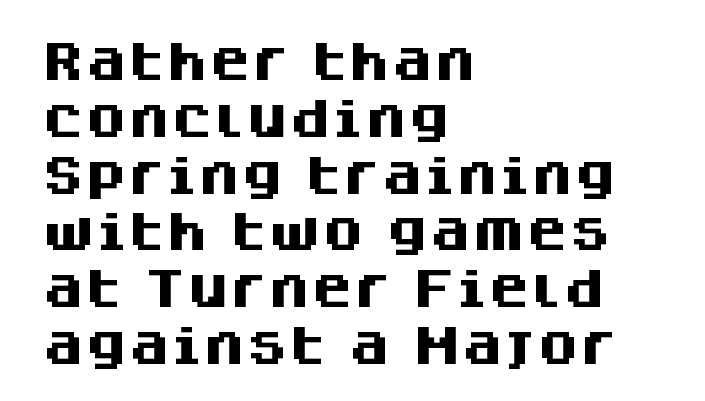
The image shows 43 px heavy sans-serif type, upright; set left-aligned, normal line spacing (1.32x), normal letter spacing, not underlined; medium stroke contrast and a large x-height.
